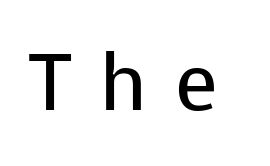
{"serif": "no", "italic": "no", "bold": "no", "weight": "regular", "width": "normal", "stroke_contrast": "low", "x_height": "medium", "monospaced": "no", "underline": "no", "letter_spacing": "wide", "letter_spacing_em": 0.36, "glyph_px": 79}
